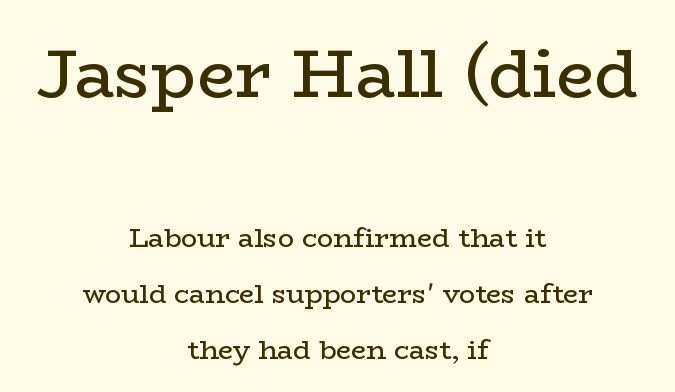
{"serif": "yes", "italic": "no", "bold": "no", "weight": "regular", "width": "wide", "stroke_contrast": "low", "x_height": "medium", "monospaced": "no", "underline": "no", "align": "center", "line_spacing": "loose", "line_spacing_ratio": 2.08, "letter_spacing": "normal", "letter_spacing_em": 0.0, "larger_block": "first", "size_ratio": 2.52, "glyph_px": 68}
